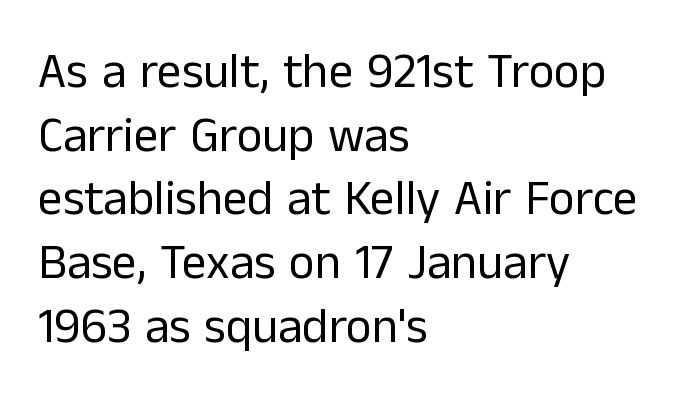
The image shows 49 px regular-weight sans-serif type, upright; set left-aligned, normal line spacing (1.3x), normal letter spacing, not underlined; low stroke contrast and a medium x-height.
